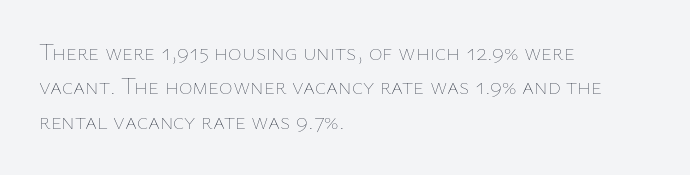
The image shows 23 px text type, upright; set left-aligned, normal line spacing (1.5x), normal letter spacing, not underlined.
